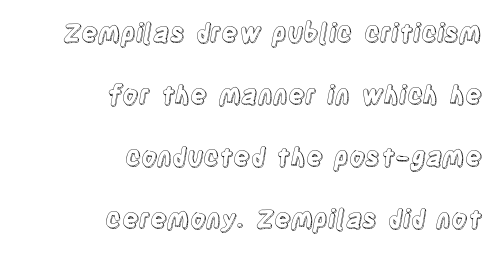
{"underline": "no", "align": "right", "line_spacing": "loose", "line_spacing_ratio": 2.48, "letter_spacing": "normal", "letter_spacing_em": 0.0, "glyph_px": 25}
